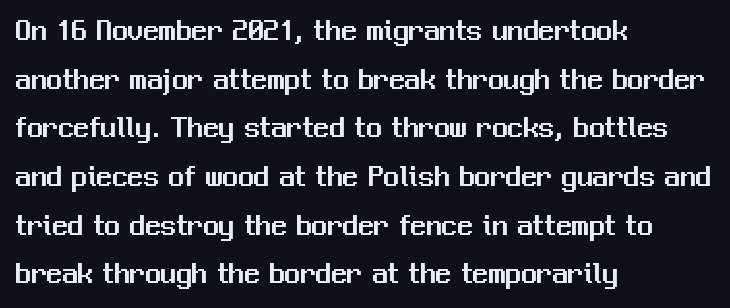
The image shows 31 px sans-serif type, upright; set left-aligned, normal line spacing (1.57x), normal letter spacing, not underlined; medium stroke contrast and a medium x-height.
